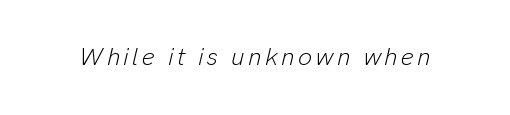
Q: Is the text bold? A: No.
Q: Is the text italic (slanted)? A: Yes, it leans right by about 13 degrees.
Q: Is the text underlined? A: No.
